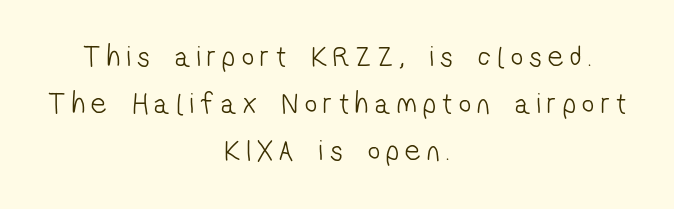
Q: Is the text bold? A: No.
Q: Is the typeface a serif or a sans-serif typeface? A: Sans-serif.
Q: Is the text underlined? A: No.
Q: How is the paragraph aligned? A: Centered.
Q: Is the spacing between letters normal or unusually wide? A: Unusually wide.
Q: Is the spacing between lines tight, normal or loose? A: Normal.
Q: Width (condensed, normal, or wide)? A: Condensed.
Q: Stroke contrast? A: Low.
Q: x-height? A: Medium.
Q: Monospaced? A: No.
